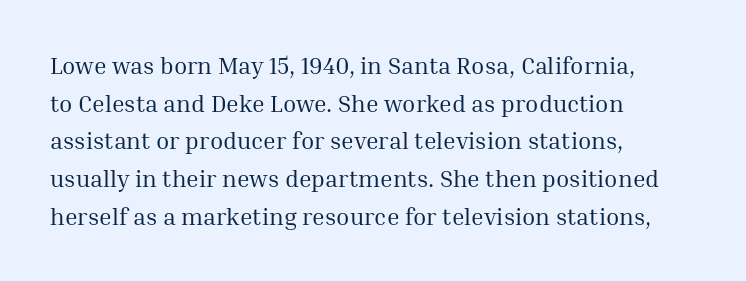
Q: Is the text bold? A: No.
Q: Is the text italic (slanted)? A: No, it is upright.
Q: Is the text underlined? A: No.
Q: How is the paragraph aligned? A: Left-aligned.
Q: Is the spacing between letters normal or unusually wide? A: Normal.
Q: Is the spacing between lines tight, normal or loose? A: Normal.
